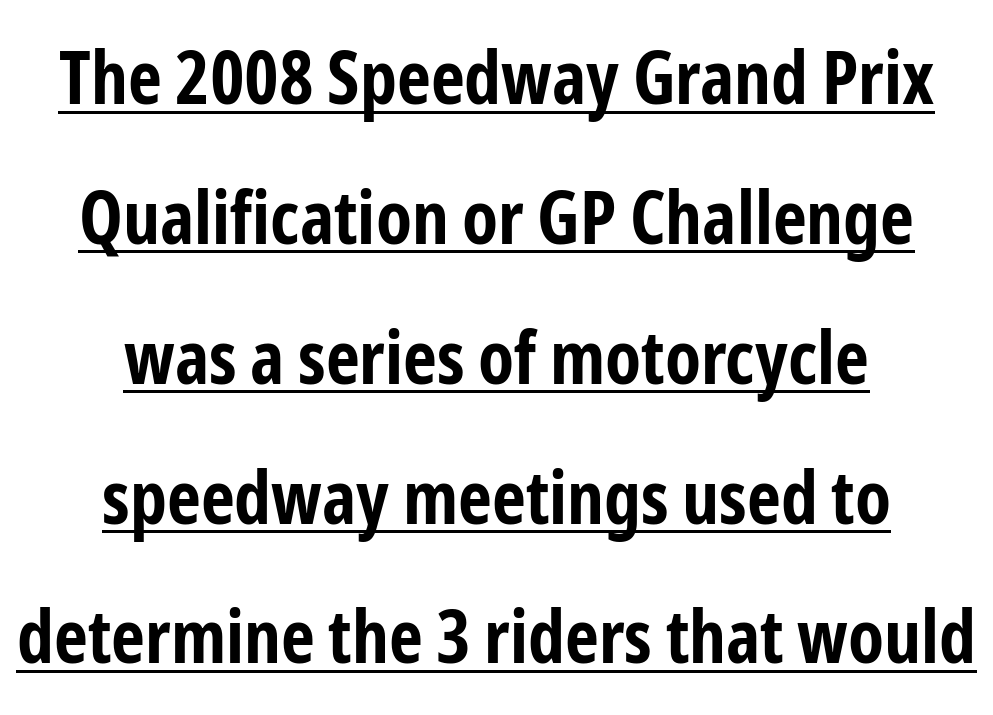
Grotesque or geometric, the face here clearly has no serifs. These lines were composed using upright roman letters. Every letter is thick-stroked: bold, no question. Each letter keeps its own natural width here, so spacing adapts to shape. Here the glyphs are tracked normally, forming tight word shapes. A student would call this center alignment; a typographer would say set centered.
